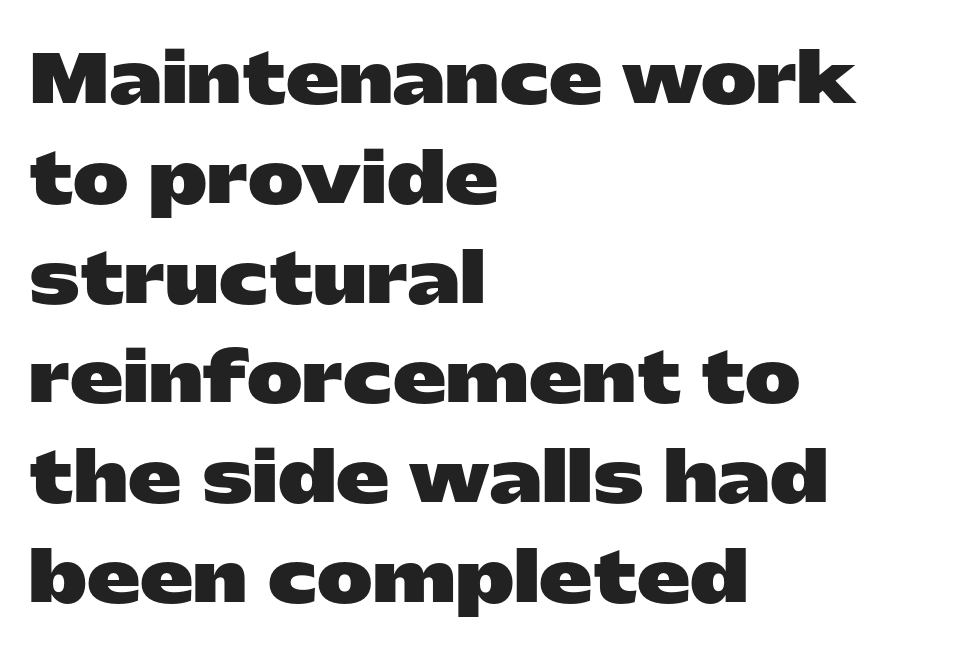
The font's upright variant was chosen for this text. The sample has been set heavy, in full bold. These lines are rendered in a variable-pitch font. This rendering leaves character spacing at its baseline value. Leading: standard.
